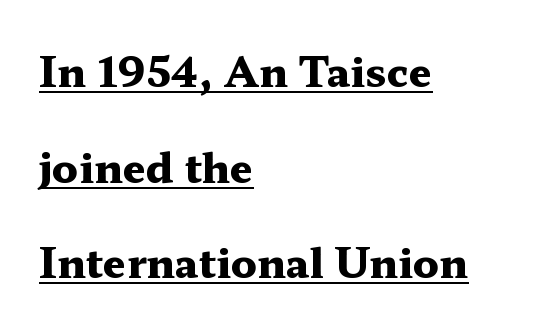
The image shows 41 px heavy, wide serif type, upright; set left-aligned, loose line spacing (2.33x), normal letter spacing, underlined; medium stroke contrast and a medium x-height.
